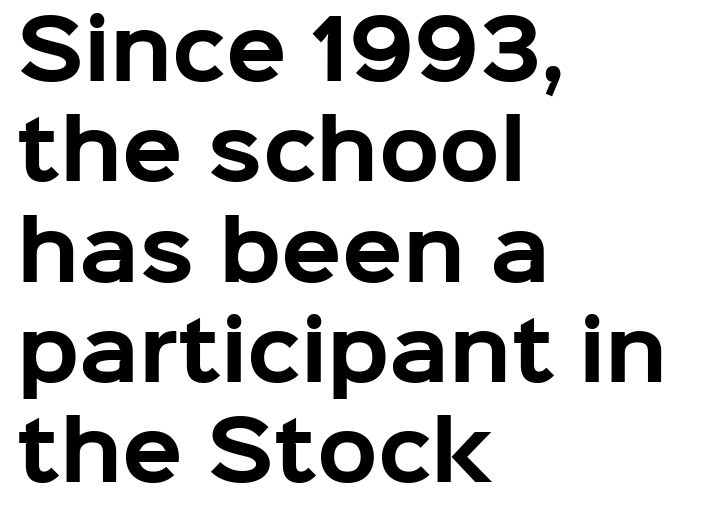
Each letter keeps its own natural width here, so spacing adapts to shape. Each letter's strokes conclude bluntly, with no projecting serifs. Here the glyphs are tracked normally, forming tight word shapes. Do the letters lean? They stand straight. The face used here has the dense, thick strokes of a bold. Which margin do the lines hug? The left one — the right edge is uneven.
